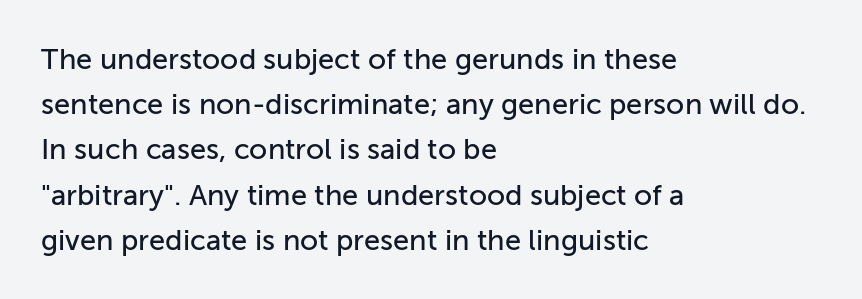
The image shows 29 px sans-serif type, upright; set left-aligned, normal line spacing (1.56x), normal letter spacing, not underlined; low stroke contrast and a medium x-height.
